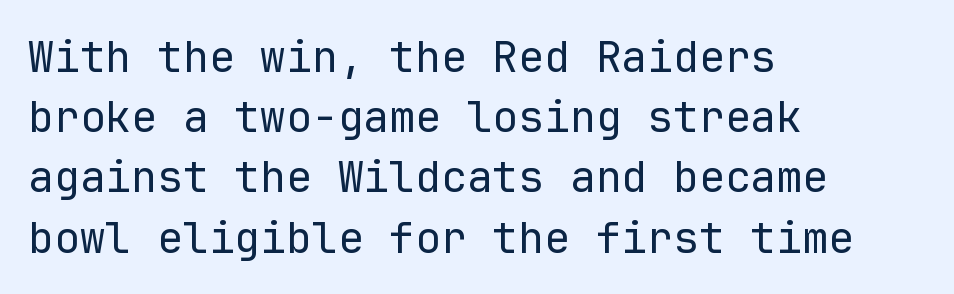
{"serif": "no", "italic": "no", "bold": "no", "weight": "regular", "width": "normal", "stroke_contrast": "low", "x_height": "medium", "monospaced": "yes", "underline": "no", "align": "left", "line_spacing": "normal", "line_spacing_ratio": 1.4, "letter_spacing": "normal", "letter_spacing_em": 0.0, "glyph_px": 43}
